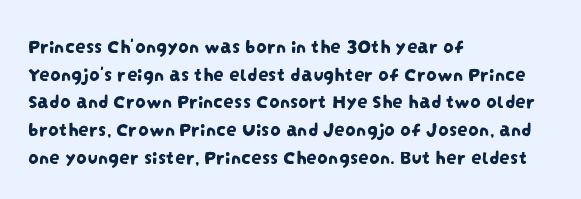
Any mark beneath the type? The region is blank. Does the copy run flush right? No — it runs flush left. Vertically, the passage feels balanced, rows spaced as you'd expect. Does extra space separate the letters? No, they use regular spacing.
